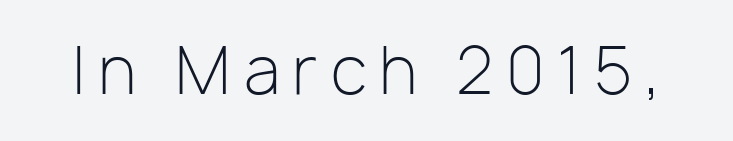
{"serif": "no", "italic": "no", "bold": "no", "weight": "light", "width": "normal", "stroke_contrast": "low", "x_height": "medium", "monospaced": "no", "underline": "no", "letter_spacing": "wide", "letter_spacing_em": 0.2, "glyph_px": 64}
